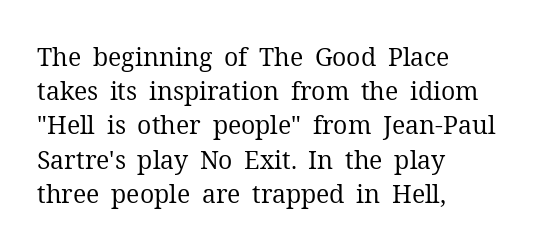
{"italic": "no", "bold": "no", "underline": "no", "align": "left", "line_spacing": "normal", "line_spacing_ratio": 1.37, "letter_spacing": "normal", "letter_spacing_em": 0.0, "glyph_px": 25}
